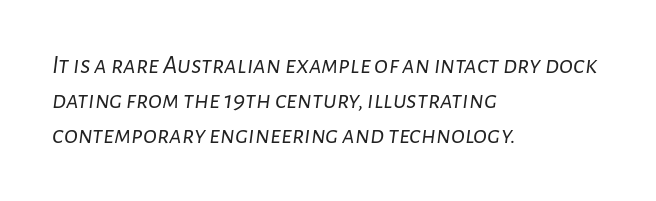
Q: Is the text bold? A: No.
Q: Is the text italic (slanted)? A: Yes, it leans right by about 7 degrees.
Q: Is the text underlined? A: No.
Q: How is the paragraph aligned? A: Left-aligned.
Q: Is the spacing between letters normal or unusually wide? A: Normal.
Q: Is the spacing between lines tight, normal or loose? A: Normal.
